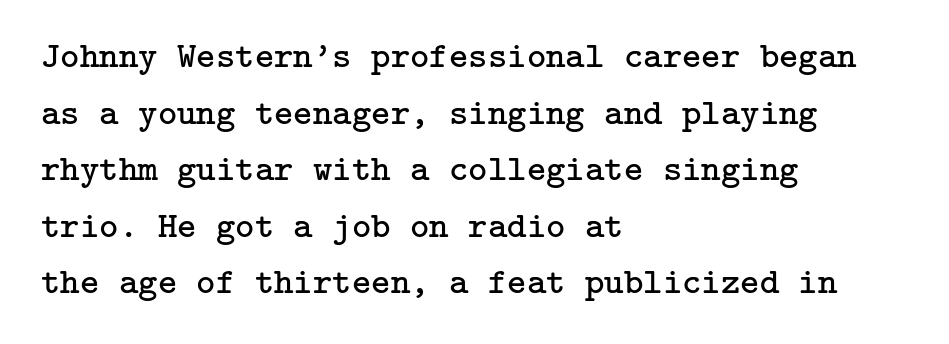
The space beneath each line is pristine and unruled. Nothing heavy about these letters — not bold at all. The specimen reads as upright at a glance. Between one letter and the next there's only the usual sliver of space.
